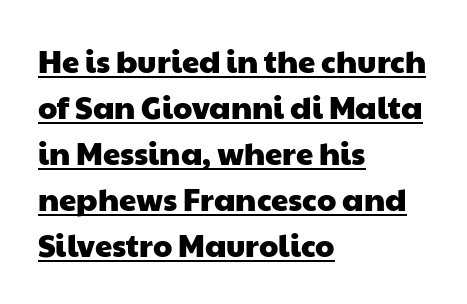
The image shows 31 px wide sans-serif type; set left-aligned, normal line spacing (1.48x), normal letter spacing, underlined; low stroke contrast and a medium x-height.
